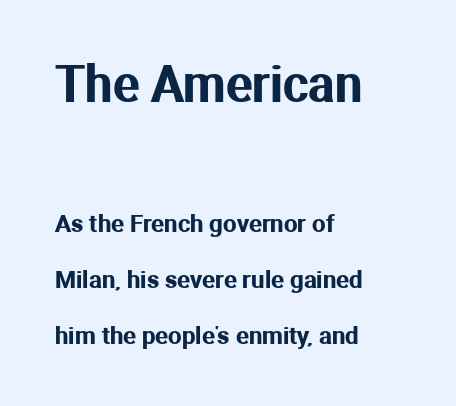
The image shows 49 px sans-serif type, upright; set left-aligned, loose line spacing (2.34x), normal letter spacing, not underlined; the first (top) block is 2.04x larger; medium stroke contrast and a medium x-height.
